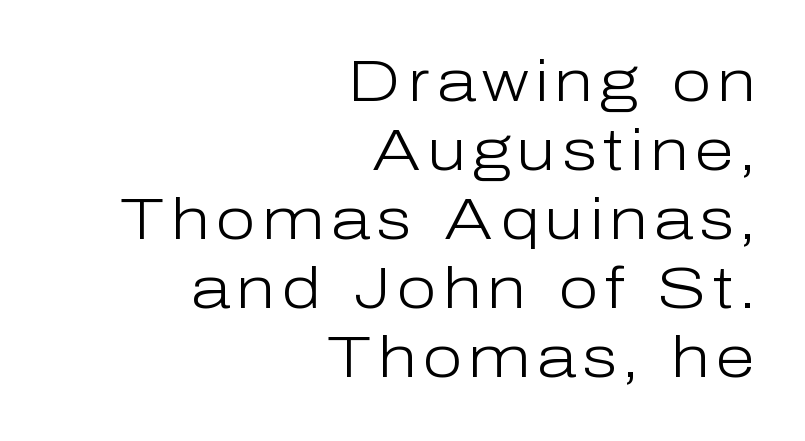
Q: Is the text bold? A: No.
Q: Is the text italic (slanted)? A: No, it is upright.
Q: Is the typeface a serif or a sans-serif typeface? A: Sans-serif.
Q: Is the text underlined? A: No.
Q: How is the paragraph aligned? A: Right-aligned.
Q: Width (condensed, normal, or wide)? A: Normal.
Q: Stroke contrast? A: Low.
Q: x-height? A: Medium.
Q: Monospaced? A: No.
